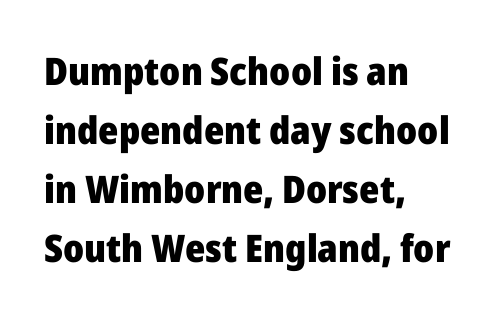
{"serif": "no", "italic": "no", "bold": "yes", "weight": "heavy", "width": "normal", "stroke_contrast": "low", "x_height": "medium", "monospaced": "no", "underline": "no", "align": "left", "line_spacing": "normal", "line_spacing_ratio": 1.55, "letter_spacing": "normal", "letter_spacing_em": 0.0, "glyph_px": 38}
